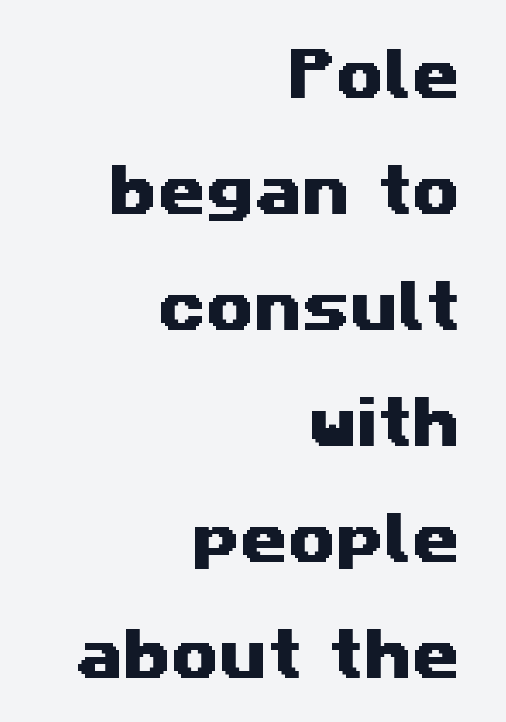
The image shows 55 px wide sans-serif type; set right-aligned, loose line spacing (2.11x), normal letter spacing, not underlined; medium stroke contrast and a medium x-height.
